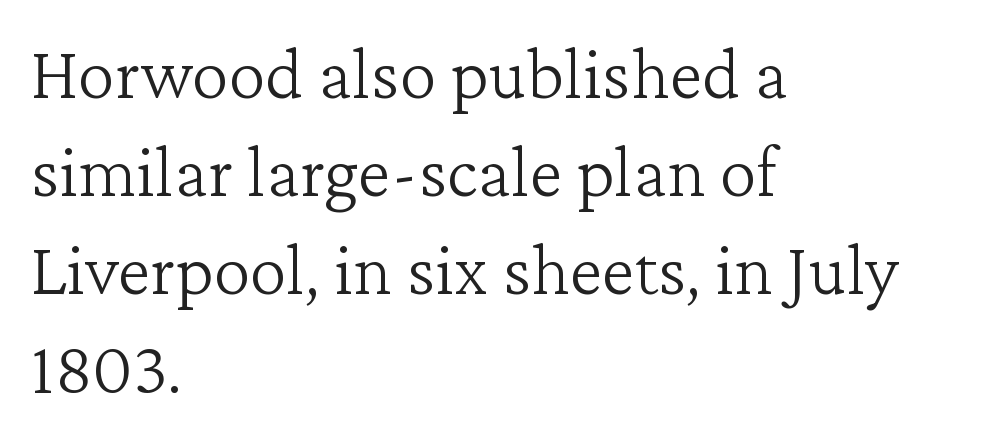
{"serif": "yes", "italic": "no", "bold": "no", "weight": "light", "width": "normal", "stroke_contrast": "low", "x_height": "medium", "monospaced": "no", "underline": "no", "align": "left", "line_spacing": "normal", "line_spacing_ratio": 1.31, "letter_spacing": "normal", "letter_spacing_em": 0.0, "glyph_px": 75}
